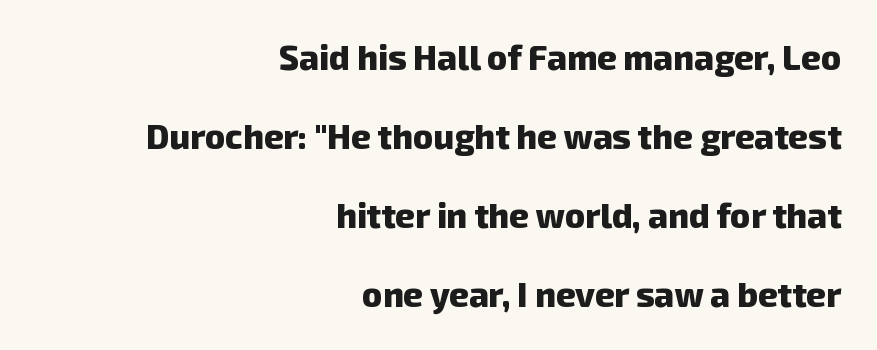
The image shows 34 px heavy sans-serif type; set right-aligned, loose line spacing (2.32x), normal letter spacing, not underlined; low stroke contrast and a medium x-height.
